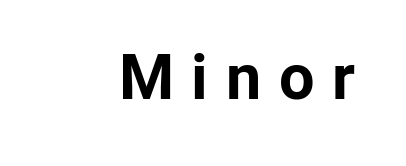
The image shows 63 px bold sans-serif type, upright; set unusually wide letter spacing (+0.28 em), not underlined; low stroke contrast and a medium x-height.
